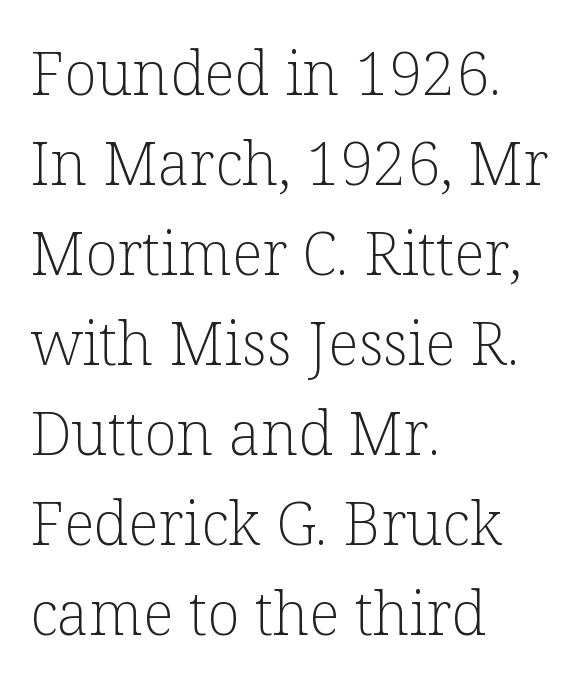
Nope, not italic — everything's standing straight. Letters rest on an invisible, unmarked baseline. The paragraph shown leans on its left margin. The face used here is proportionally spaced, like ordinary book or web type.
